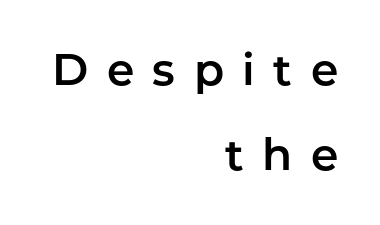
Whoever set this chose breathing room over compactness in the vertical rhythm. Type without underlining. The tracking jumps out immediately: characters are airy and widely separated. Reading down the block, your eye finds every line finishing at a fixed right position. Character widths vary here, with narrow letters taking less room than wide ones. This is sans-serif lettering, the kind often seen on screens and signage.
